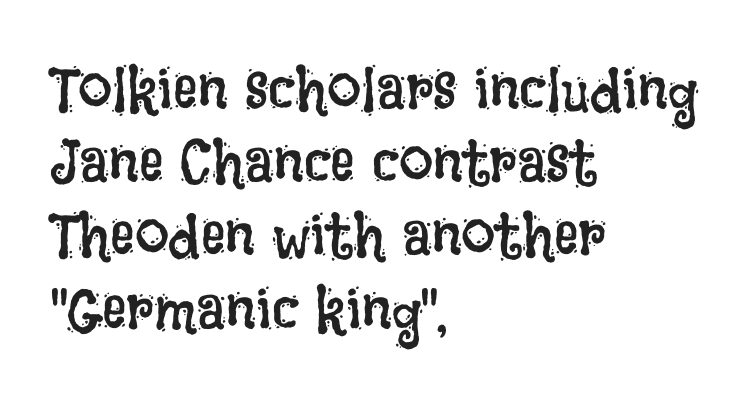
Q: Is the text bold? A: No.
Q: Is the text italic (slanted)? A: No, it is upright.
Q: Is the text underlined? A: No.
Q: How is the paragraph aligned? A: Left-aligned.
Q: Is the spacing between letters normal or unusually wide? A: Normal.
Q: Width (condensed, normal, or wide)? A: Condensed.
Q: Stroke contrast? A: Low.
Q: x-height? A: Large.
Q: Monospaced? A: No.
